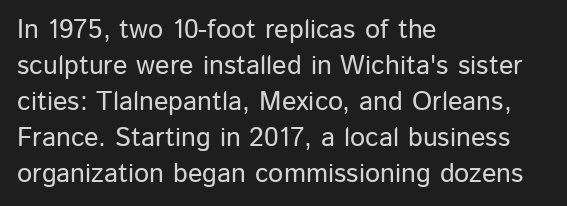
Vertically, the passage feels balanced, rows spaced as you'd expect. The face used here is rendered with its standard letterfit. The words here are not underlined. Posture: straight, roman, zero tilt.
